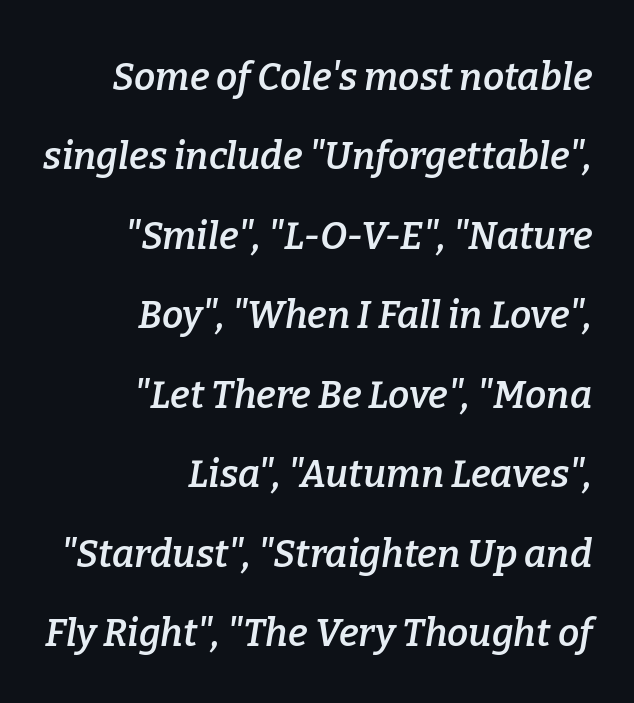
{"serif": "yes", "italic": "yes", "lean": "right", "slant_degrees": 9, "bold": "semi", "weight": "semibold", "width": "normal", "stroke_contrast": "low", "x_height": "medium", "monospaced": "no", "underline": "no", "align": "right", "line_spacing": "loose", "line_spacing_ratio": 2.09, "letter_spacing": "normal", "letter_spacing_em": 0.0, "glyph_px": 38}
